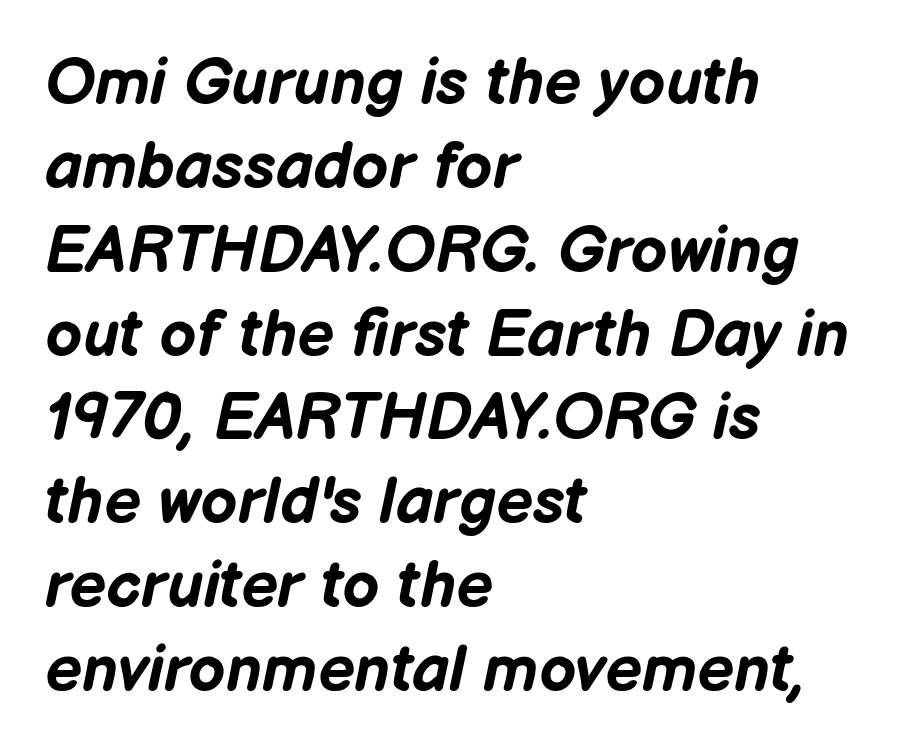
{"italic": "yes", "lean": "right", "slant_degrees": 12, "bold": "yes", "weight": "bold", "width": "normal", "stroke_contrast": "low", "x_height": "medium", "monospaced": "no", "underline": "no", "align": "left", "line_spacing": "normal", "line_spacing_ratio": 1.29, "letter_spacing": "normal", "letter_spacing_em": 0.0, "glyph_px": 65}
